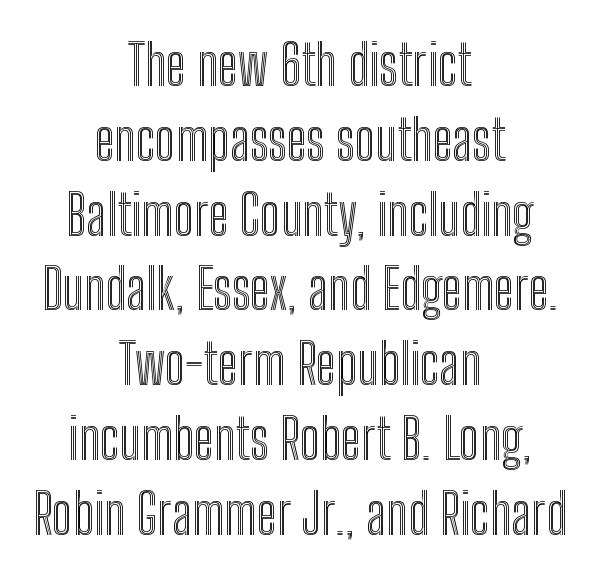
{"italic": "no", "width": "condensed", "x_height": "medium", "monospaced": "no", "underline": "no", "align": "center", "line_spacing": "normal", "line_spacing_ratio": 1.36, "letter_spacing": "normal", "letter_spacing_em": 0.0, "glyph_px": 55}
